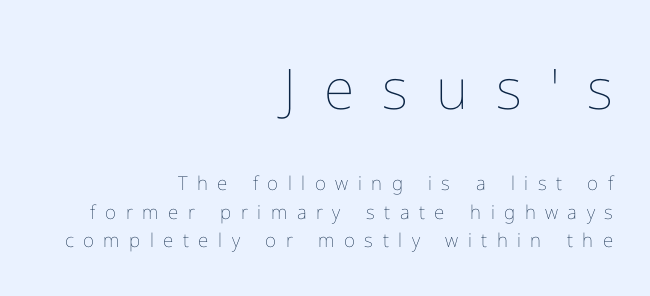
The passage shown is typed in a proportional face where columns would drift. Compare the two chunks: the upper has the greater cap height. In CSS terms this would be text-align: right. The space beneath each line is pristine and unruled.
